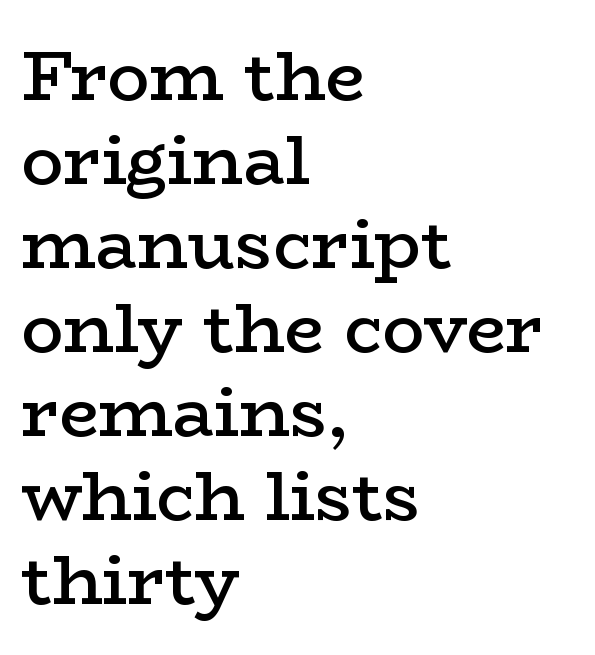
Q: Is the text bold? A: Semi-bold.
Q: Is the text italic (slanted)? A: No, it is upright.
Q: Is the typeface a serif or a sans-serif typeface? A: Serif.
Q: Is the text underlined? A: No.
Q: How is the paragraph aligned? A: Left-aligned.
Q: Is the spacing between letters normal or unusually wide? A: Normal.
Q: Width (condensed, normal, or wide)? A: Wide.
Q: Stroke contrast? A: Low.
Q: x-height? A: Medium.
Q: Monospaced? A: No.
